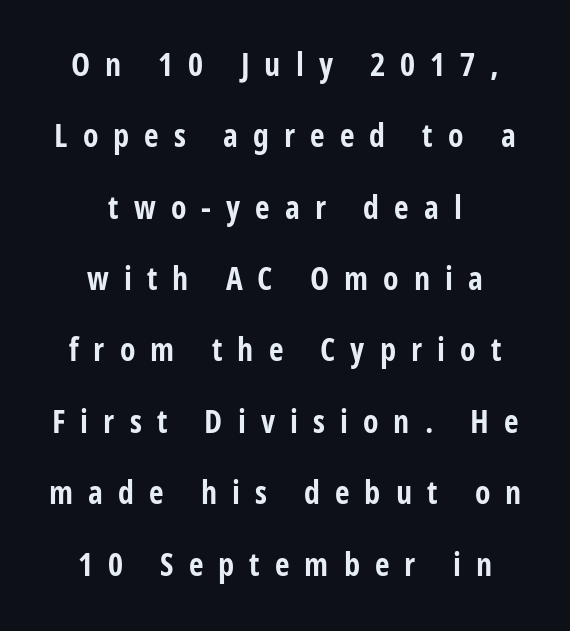
{"serif": "no", "italic": "no", "bold": "yes", "weight": "bold", "width": "condensed", "stroke_contrast": "low", "x_height": "large", "monospaced": "no", "underline": "no", "align": "center", "line_spacing": "loose", "line_spacing_ratio": 2.23, "letter_spacing": "wide", "letter_spacing_em": 0.47, "glyph_px": 32}
